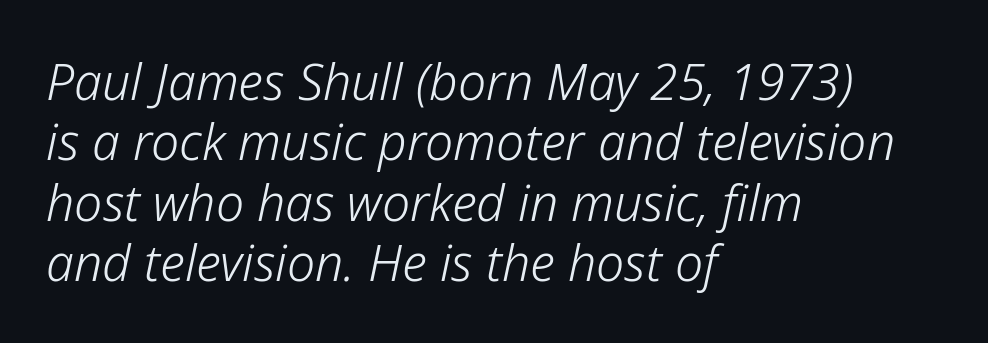
{"italic": "yes", "lean": "right", "slant_degrees": 12, "bold": "no", "weight": "light", "width": "normal", "stroke_contrast": "low", "x_height": "medium", "monospaced": "no", "underline": "no", "align": "left", "line_spacing_ratio": 1.21, "letter_spacing": "normal", "letter_spacing_em": 0.0, "glyph_px": 50}
